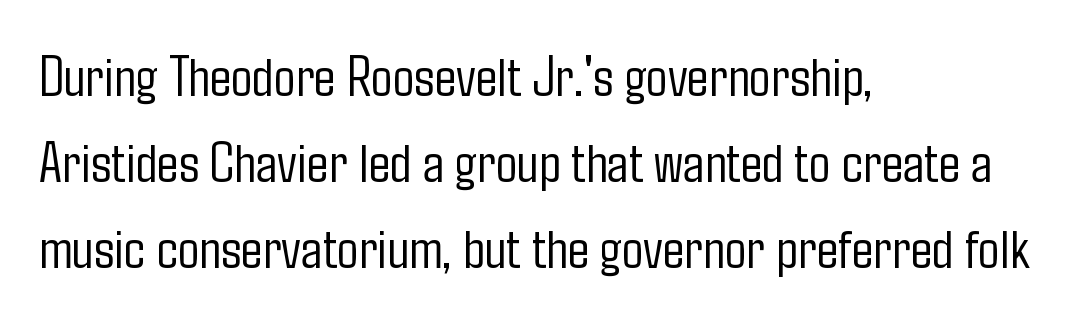
The image shows 57 px light, condensed sans-serif type, upright; set left-aligned, normal line spacing (1.51x), normal letter spacing, not underlined; low stroke contrast and a medium x-height.
